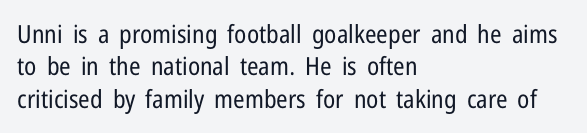
The image shows 25 px text type, upright; set left-aligned, normal line spacing (1.3x), normal letter spacing, not underlined.
